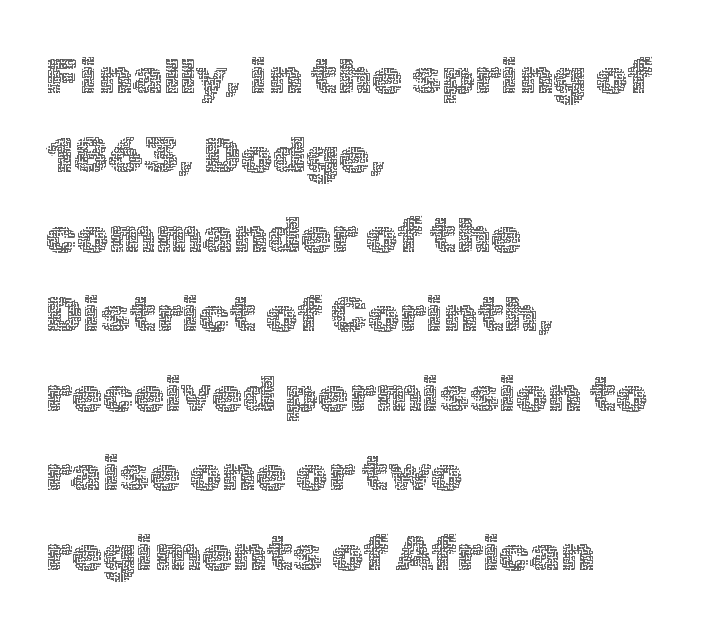
{"italic": "no", "bold": "no", "weight": "thin", "width": "normal", "x_height": "medium", "monospaced": "no", "underline": "no", "align": "left", "line_spacing": "normal", "line_spacing_ratio": 1.59, "letter_spacing": "normal", "letter_spacing_em": 0.0, "glyph_px": 50}
